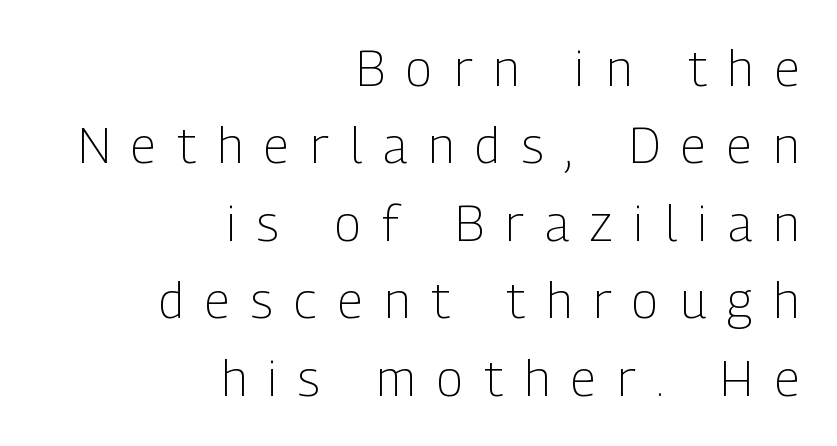
Each letter keeps its own natural width here, so spacing adapts to shape. The compositor pushed each line to the right boundary. These lines have a slow, spaced-out rhythm from letter to letter. Stem width sits at or under what a default text font uses.
